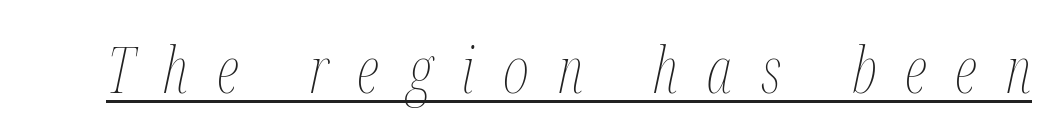
Q: Is the text bold? A: No.
Q: Is the text italic (slanted)? A: Yes, it leans right by about 12 degrees.
Q: Is the text underlined? A: Yes.
Q: Is the spacing between letters normal or unusually wide? A: Unusually wide.
Q: Width (condensed, normal, or wide)? A: Condensed.
Q: Stroke contrast? A: Medium.
Q: x-height? A: Medium.
Q: Monospaced? A: No.
